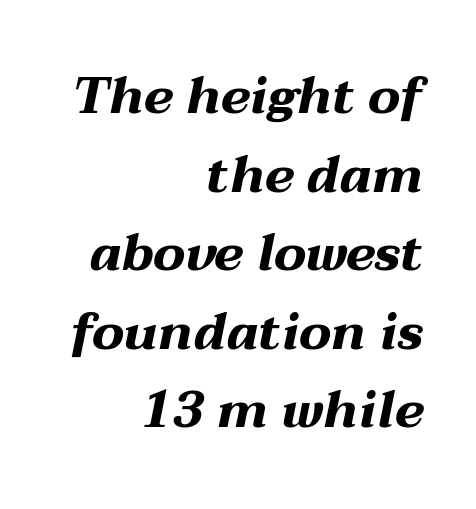
The image shows 51 px bold, wide type, italic (leaning right); set right-aligned, normal line spacing (1.54x), normal letter spacing, not underlined; medium stroke contrast and a medium x-height.
